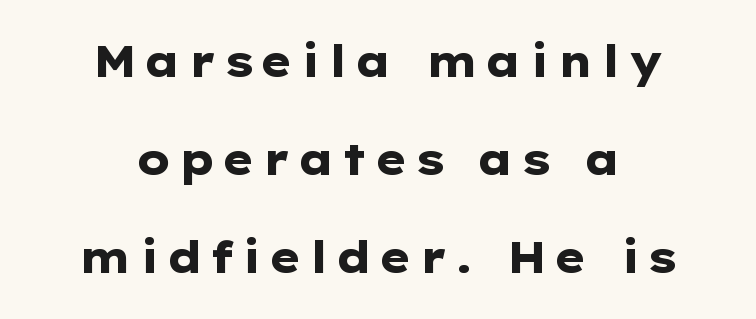
Q: Is the text bold? A: Yes.
Q: Is the text italic (slanted)? A: No, it is upright.
Q: Is the typeface a serif or a sans-serif typeface? A: Sans-serif.
Q: Is the text underlined? A: No.
Q: How is the paragraph aligned? A: Centered.
Q: Is the spacing between lines tight, normal or loose? A: Loose.
Q: Width (condensed, normal, or wide)? A: Wide.
Q: Stroke contrast? A: Low.
Q: x-height? A: Medium.
Q: Monospaced? A: No.
